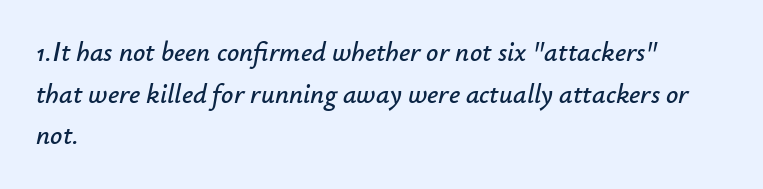
The image shows 27 px text type, italic (leaning right); set left-aligned, normal line spacing (1.54x), normal letter spacing, not underlined.
